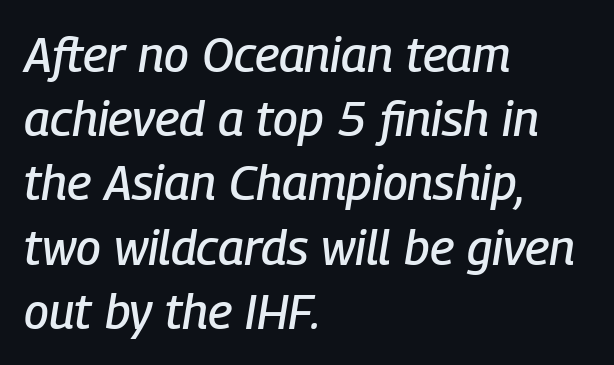
The image shows 49 px condensed type, italic (leaning right); set left-aligned, normal line spacing (1.31x), normal letter spacing, not underlined; low stroke contrast and a medium x-height.
